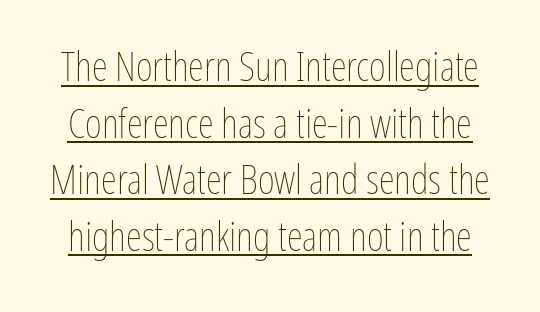
Letters have the restrained weight of plain body copy at most. Words appear dense and cohesive because spacing is normal. This sample keeps an unexceptional amount of space between lines. Posture: straight, roman, zero tilt. A continuous stroke trails under the words, as in a hyperlink. The face used here is proportionally spaced, like ordinary book or web type.
